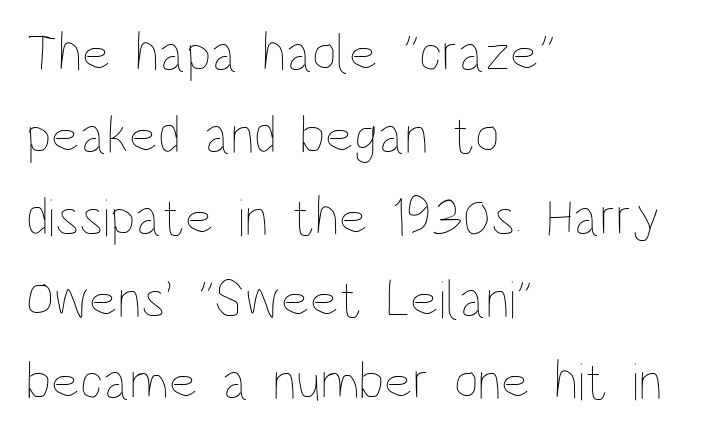
{"italic": "no", "bold": "no", "weight": "thin", "width": "condensed", "stroke_contrast": "low", "x_height": "large", "monospaced": "no", "underline": "no", "align": "left", "line_spacing": "normal", "line_spacing_ratio": 1.52, "letter_spacing": "normal", "letter_spacing_em": 0.0, "glyph_px": 54}
